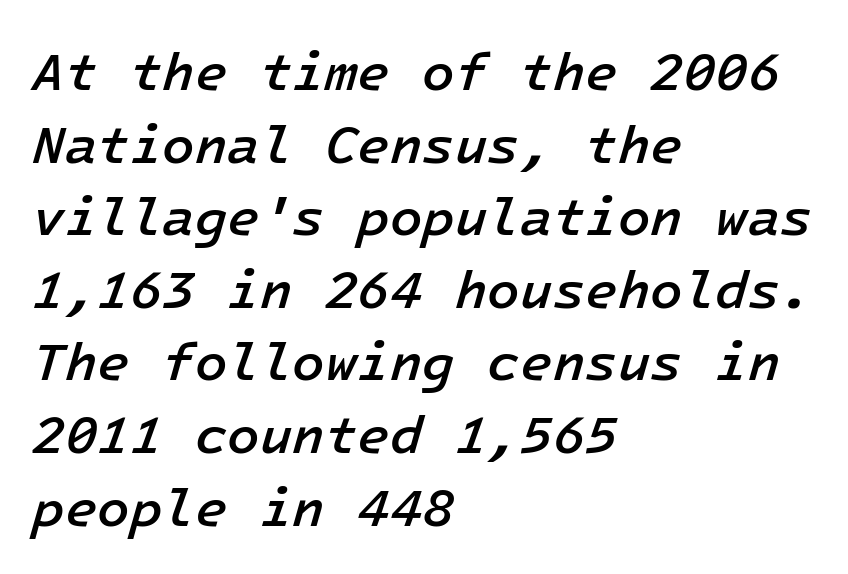
Semibold letterforms, between regular and bold. Default kerning and tracking; the words read as compact shapes. The paragraph shown leans on its left margin. Is the type slanted? Yes — the strokes lean at a clear angle. If you measured baseline to baseline, you'd find a middling distance.
